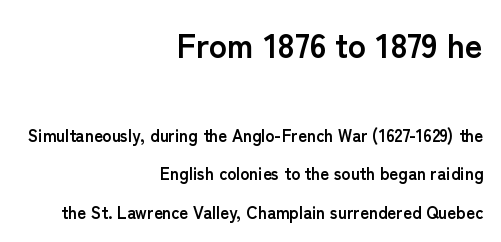
Q: Is the text bold? A: Yes.
Q: Is the text italic (slanted)? A: No, it is upright.
Q: Is the typeface a serif or a sans-serif typeface? A: Sans-serif.
Q: Is the text underlined? A: No.
Q: How is the paragraph aligned? A: Right-aligned.
Q: Is the spacing between letters normal or unusually wide? A: Normal.
Q: Is the spacing between lines tight, normal or loose? A: Loose.
Q: Which block of text is set in a larger size, the first (top) or the second (bottom)? A: The first (top) one.
Q: Width (condensed, normal, or wide)? A: Normal.
Q: Stroke contrast? A: Low.
Q: x-height? A: Medium.
Q: Monospaced? A: No.
